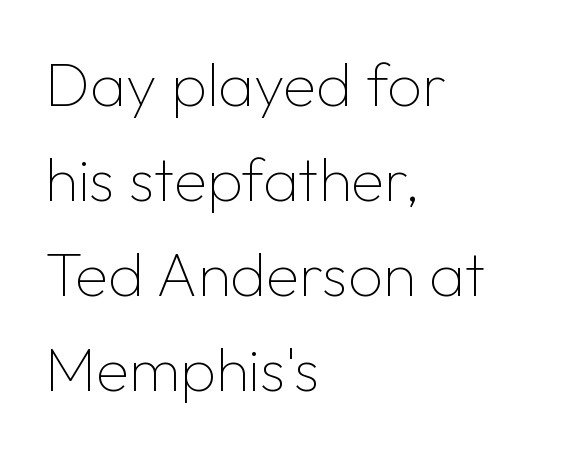
The image shows 61 px thin sans-serif type, upright; set left-aligned, normal line spacing (1.56x), normal letter spacing, not underlined; low stroke contrast and a medium x-height.
